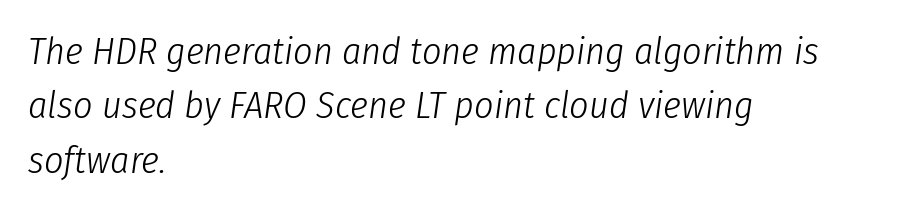
Q: Is the text bold? A: No.
Q: Is the text italic (slanted)? A: Yes, it leans right by about 8 degrees.
Q: Is the text underlined? A: No.
Q: How is the paragraph aligned? A: Left-aligned.
Q: Is the spacing between letters normal or unusually wide? A: Normal.
Q: Is the spacing between lines tight, normal or loose? A: Normal.
Q: Width (condensed, normal, or wide)? A: Condensed.
Q: Stroke contrast? A: Low.
Q: x-height? A: Medium.
Q: Monospaced? A: No.
